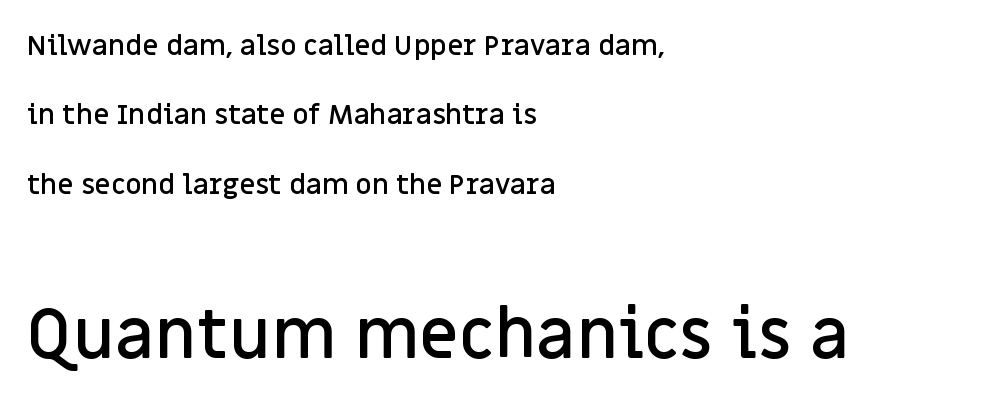
This is the in-between weight designers call semibold or demi. Typographically, this falls in the sans-serif category. Honestly, there is no underline to notice here at all. The tracking reads as untouched default to a designer's eye.
